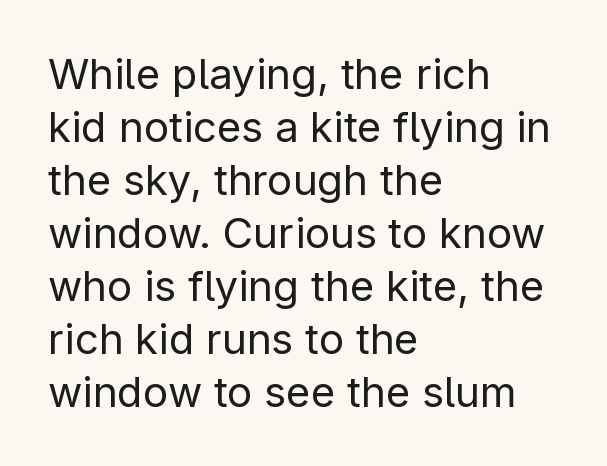
Q: Is the text bold? A: No.
Q: Is the text italic (slanted)? A: No, it is upright.
Q: Is the typeface a serif or a sans-serif typeface? A: Sans-serif.
Q: Is the text underlined? A: No.
Q: How is the paragraph aligned? A: Left-aligned.
Q: Is the spacing between letters normal or unusually wide? A: Normal.
Q: Is the spacing between lines tight, normal or loose? A: Normal.
Q: Width (condensed, normal, or wide)? A: Normal.
Q: Stroke contrast? A: Low.
Q: x-height? A: Medium.
Q: Monospaced? A: No.
